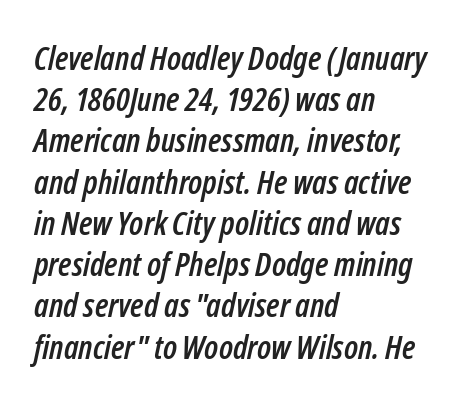
This sample is left-justified, so line endings fall wherever the words run out. Does the leading feel generous? No, just average. The letters sit at their default tracking, neither squeezed nor spread. A typesetter would call this proportional, since set widths differ per character. The passage shown is not underscored anywhere. There's an unmistakable incline to the writing here.
